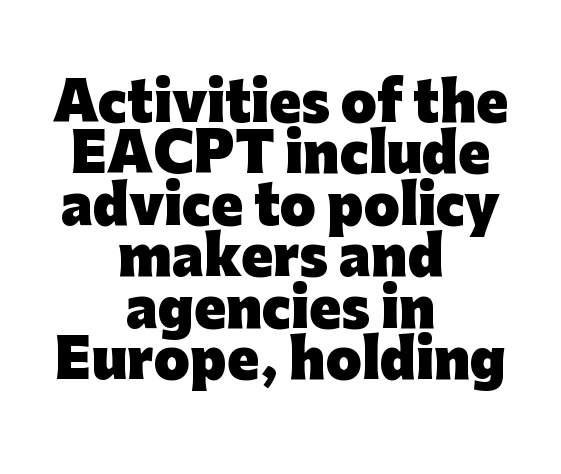
Q: Is the text bold? A: Yes.
Q: Is the text italic (slanted)? A: No, it is upright.
Q: Is the typeface a serif or a sans-serif typeface? A: Sans-serif.
Q: Is the text underlined? A: No.
Q: How is the paragraph aligned? A: Centered.
Q: Is the spacing between letters normal or unusually wide? A: Normal.
Q: Is the spacing between lines tight, normal or loose? A: Tight.
Q: Width (condensed, normal, or wide)? A: Normal.
Q: Stroke contrast? A: Low.
Q: x-height? A: Medium.
Q: Monospaced? A: No.
